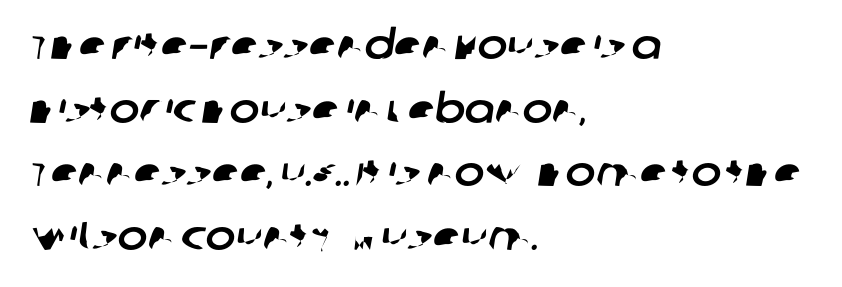
The image shows 40 px sans-serif type; set left-aligned, normal line spacing (1.59x), normal letter spacing, not underlined; low stroke contrast and a large x-height.
